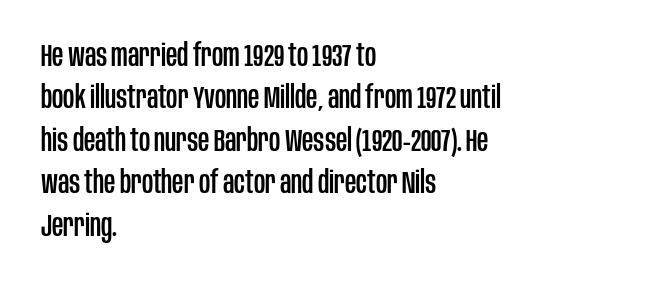
Q: Is the text italic (slanted)? A: No, it is upright.
Q: Is the typeface a serif or a sans-serif typeface? A: Sans-serif.
Q: Is the text underlined? A: No.
Q: How is the paragraph aligned? A: Left-aligned.
Q: Is the spacing between letters normal or unusually wide? A: Normal.
Q: Is the spacing between lines tight, normal or loose? A: Normal.
Q: Width (condensed, normal, or wide)? A: Condensed.
Q: Stroke contrast? A: Low.
Q: x-height? A: Large.
Q: Monospaced? A: No.
